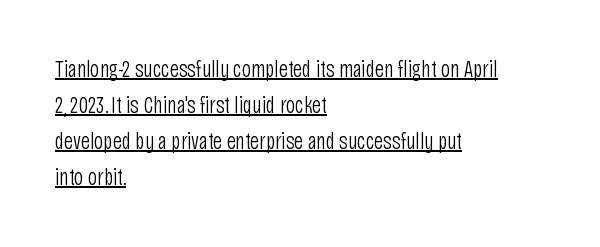
The face used here appears with an underline applied. The passage shown stacks its lines at a standard gap. Posture: upright roman. Stroke thickness stays within the range of a standard reading face or lighter. This sample uses plain, unmodified letter spacing.
